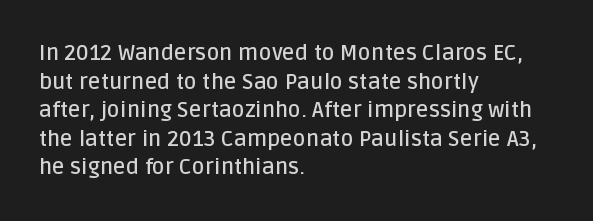
{"italic": "no", "bold": "semi", "underline": "no", "align": "left", "line_spacing": "normal", "line_spacing_ratio": 1.3, "letter_spacing": "normal", "letter_spacing_em": 0.0, "glyph_px": 22}
